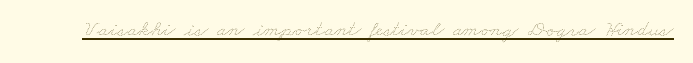
{"bold": "no", "underline": "yes", "letter_spacing": "normal", "letter_spacing_em": 0.0, "glyph_px": 22}
